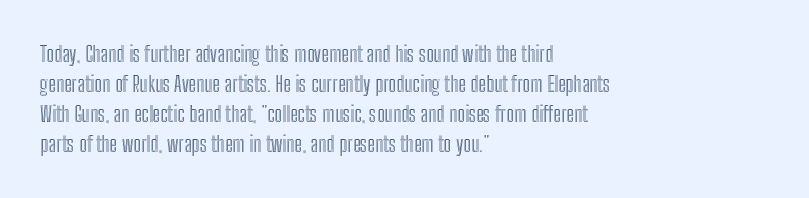
Q: Is the text italic (slanted)? A: No, it is upright.
Q: Is the text underlined? A: No.
Q: How is the paragraph aligned? A: Left-aligned.
Q: Is the spacing between letters normal or unusually wide? A: Normal.
Q: Is the spacing between lines tight, normal or loose? A: Normal.
